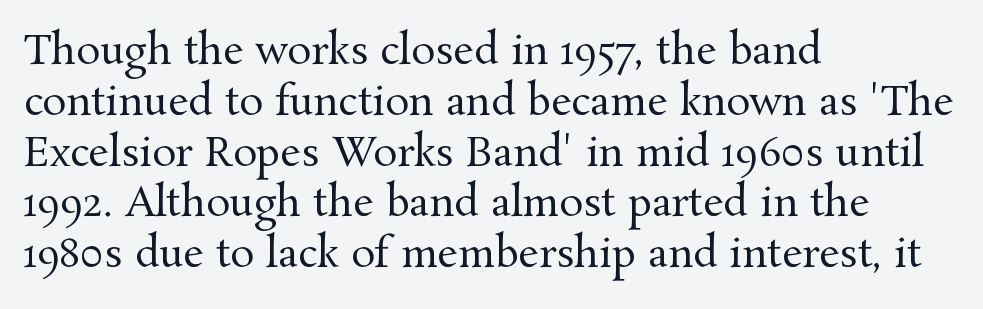
{"serif": "yes", "italic": "no", "bold": "no", "weight": "regular", "width": "normal", "stroke_contrast": "medium", "x_height": "medium", "monospaced": "no", "underline": "no", "align": "left", "line_spacing": "normal", "line_spacing_ratio": 1.27, "letter_spacing": "normal", "letter_spacing_em": 0.0, "glyph_px": 40}
